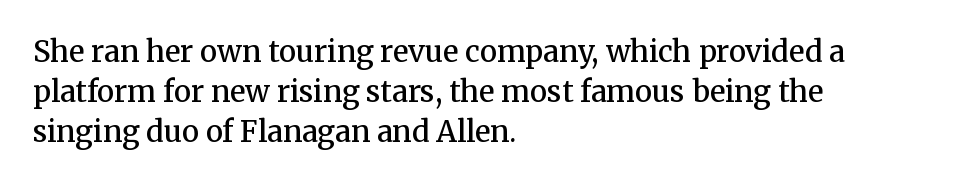
{"serif": "yes", "italic": "no", "bold": "semi", "weight": "semibold", "width": "normal", "stroke_contrast": "medium", "x_height": "medium", "monospaced": "no", "underline": "no", "align": "left", "line_spacing": "normal", "line_spacing_ratio": 1.38, "letter_spacing": "normal", "letter_spacing_em": 0.0, "glyph_px": 29}
